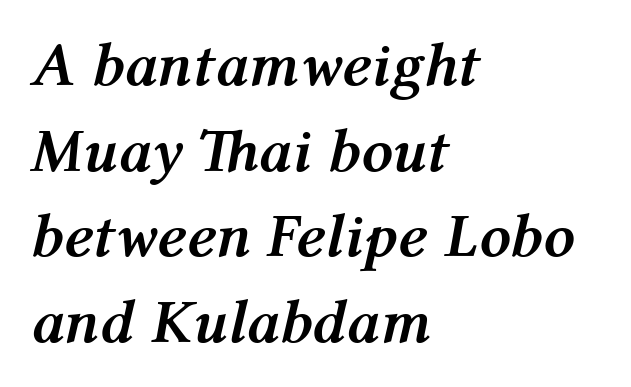
{"italic": "yes", "lean": "right", "slant_degrees": 12, "bold": "yes", "weight": "semibold", "width": "normal", "stroke_contrast": "medium", "x_height": "medium", "monospaced": "no", "underline": "no", "align": "left", "line_spacing": "normal", "line_spacing_ratio": 1.38, "letter_spacing": "normal", "letter_spacing_em": 0.0, "glyph_px": 62}
